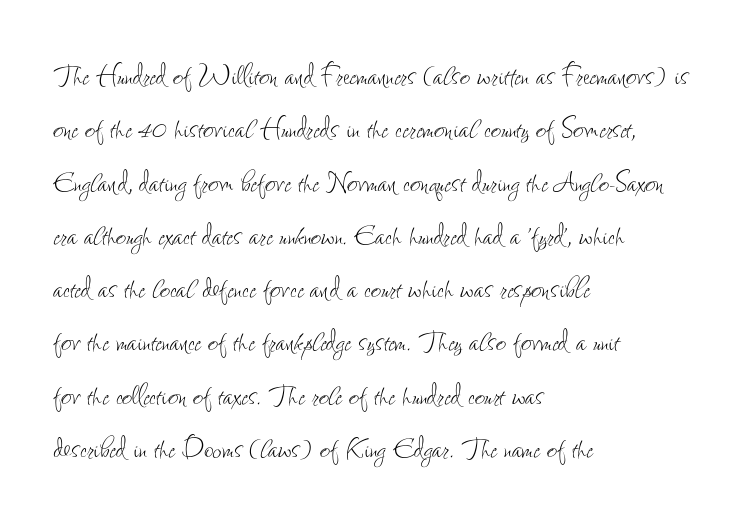
Q: Is the text bold? A: No.
Q: Is the text italic (slanted)? A: Yes.
Q: Is the text underlined? A: No.
Q: How is the paragraph aligned? A: Left-aligned.
Q: Is the spacing between letters normal or unusually wide? A: Normal.
Q: Is the spacing between lines tight, normal or loose? A: Normal.
Q: Width (condensed, normal, or wide)? A: Condensed.
Q: Stroke contrast? A: Low.
Q: x-height? A: Small.
Q: Monospaced? A: No.
